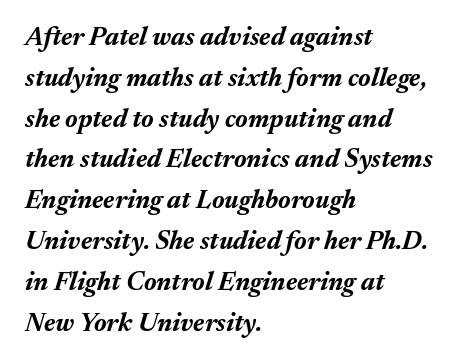
Notice how the stems are inclined rather than vertical — that's the hallmark of italics. Its strokes are broad and dark, the hallmark of bold type. The rows are spaced the way most documents space them. One-word summary of the alignment: left.
